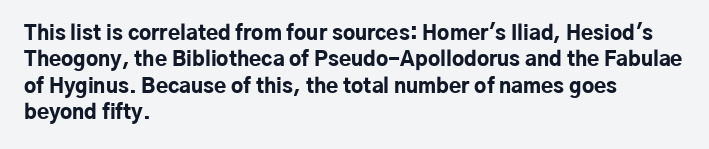
No extra tracking has been applied to these lines. The font is running at its bold setting. Students, observe: this is what conventionally led text looks like. Ascenders rise straight up at ninety degrees.
